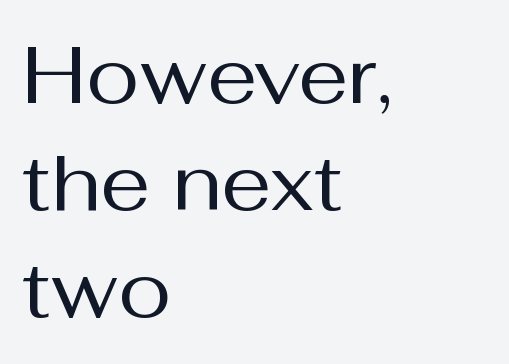
The type sits square on the baseline with zero lean. Clear beneath every line of the passage. Spacing verdict: proportional, widths tailored to each character. Grotesque or geometric, the face here clearly has no serifs. The rag falls on the right side of this text block. No heavy texture on the line: the type isn't bold.
